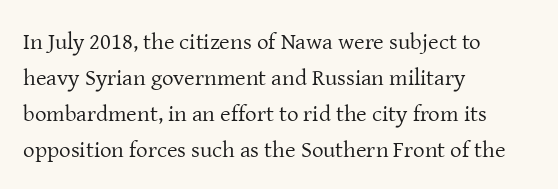
The image shows 23 px text type, upright; set left-aligned, normal line spacing (1.56x), normal letter spacing, not underlined.
